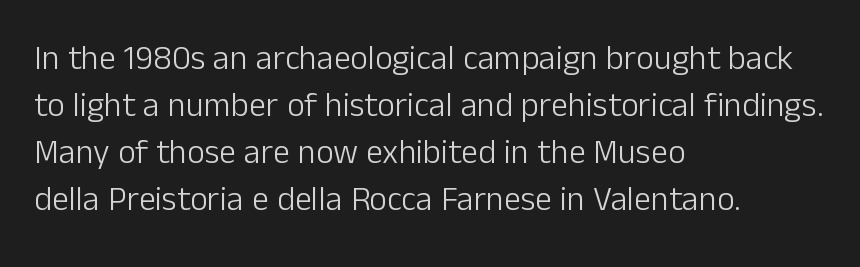
The image shows 34 px light sans-serif type, upright; set left-aligned, normal line spacing (1.38x), normal letter spacing, not underlined; low stroke contrast and a medium x-height.
